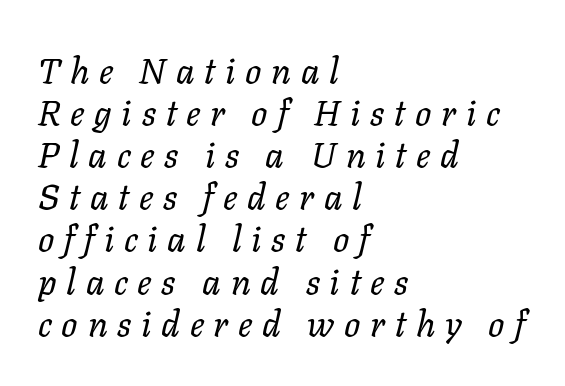
You can tell it's italic because the verticals aren't actually vertical. Observe the wide spacing: letters keep a clear distance from each other. Notice how the passage keeps a crisp vertical edge on the left only. The face used here is proportionally spaced, like ordinary book or web type.
